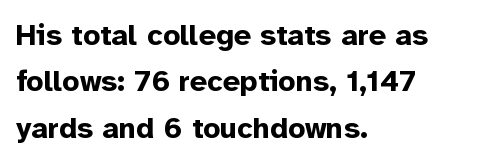
Q: Is the text bold? A: Yes.
Q: Is the text italic (slanted)? A: No, it is upright.
Q: Is the typeface a serif or a sans-serif typeface? A: Sans-serif.
Q: Is the text underlined? A: No.
Q: How is the paragraph aligned? A: Left-aligned.
Q: Is the spacing between letters normal or unusually wide? A: Normal.
Q: Is the spacing between lines tight, normal or loose? A: Normal.
Q: Width (condensed, normal, or wide)? A: Normal.
Q: Stroke contrast? A: Low.
Q: x-height? A: Medium.
Q: Monospaced? A: No.
